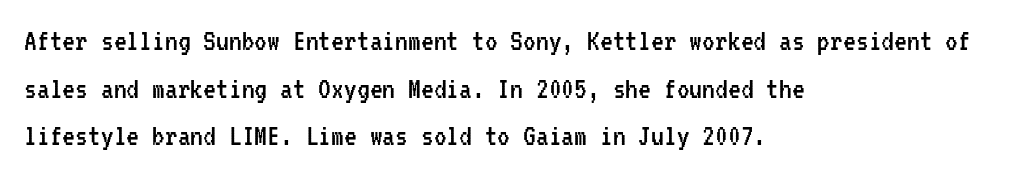
Descender tails drop into unmarked territory. The face used here is monospaced, like something from a code editor. A typesetter would call this leading conventional body-copy spacing. Characters follow at the spacing the type designer built in. A sans-serif font was chosen for this passage.
